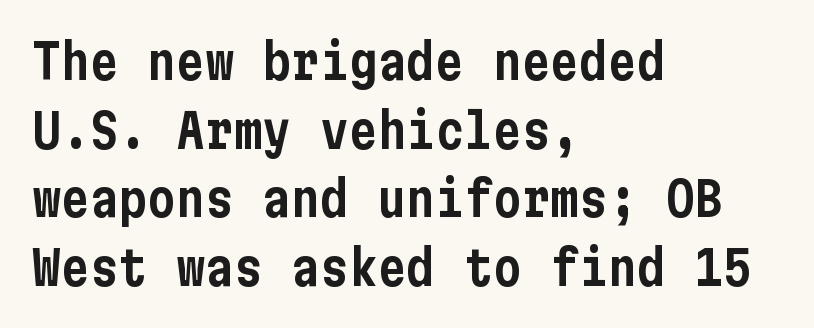
Q: Is the text italic (slanted)? A: No, it is upright.
Q: Is the typeface a serif or a sans-serif typeface? A: Sans-serif.
Q: Is the text underlined? A: No.
Q: How is the paragraph aligned? A: Left-aligned.
Q: Is the spacing between letters normal or unusually wide? A: Normal.
Q: Is the spacing between lines tight, normal or loose? A: Normal.
Q: Width (condensed, normal, or wide)? A: Condensed.
Q: Stroke contrast? A: Low.
Q: x-height? A: Medium.
